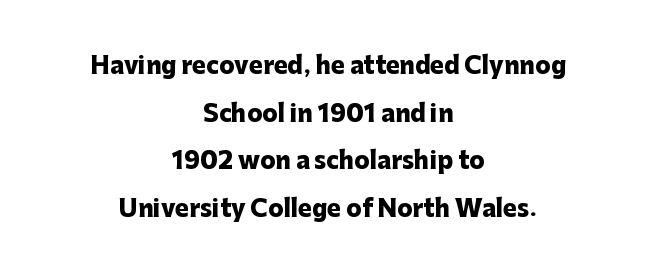
Typesetter's note: full bold, strokes at maximum text heaviness. Reading down the block, each line starts at a different indent, mirrored at its end. The rendering uses a large line-height, opening up the rows. The words here are not underlined. Italic? Not at all — the glyphs are vertical.
